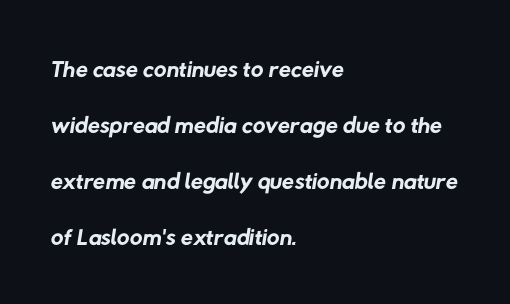
{"serif": "no", "bold": "no", "weight": "regular", "width": "normal", "stroke_contrast": "low", "x_height": "medium", "monospaced": "no", "underline": "no", "align": "left", "line_spacing": "normal", "line_spacing_ratio": 1.6, "letter_spacing": "normal", "letter_spacing_em": 0.0, "glyph_px": 35}
